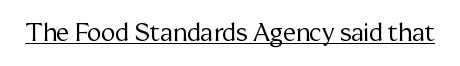
Q: Is the text bold? A: No.
Q: Is the text italic (slanted)? A: No, it is upright.
Q: Is the text underlined? A: Yes.
Q: Is the spacing between letters normal or unusually wide? A: Normal.
